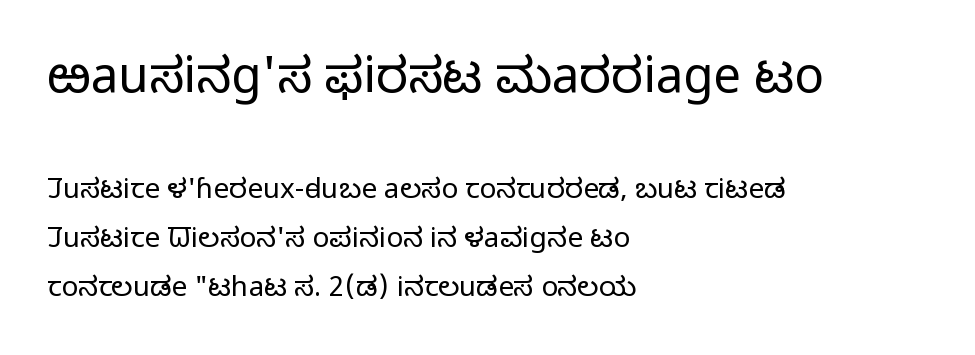
{"serif": "no", "italic": "no", "bold": "no", "weight": "light", "width": "normal", "stroke_contrast": "low", "x_height": "medium", "monospaced": "no", "underline": "no", "align": "left", "line_spacing_ratio": 1.75, "letter_spacing": "normal", "letter_spacing_em": 0.0, "larger_block": "first", "size_ratio": 1.75, "glyph_px": 49}
